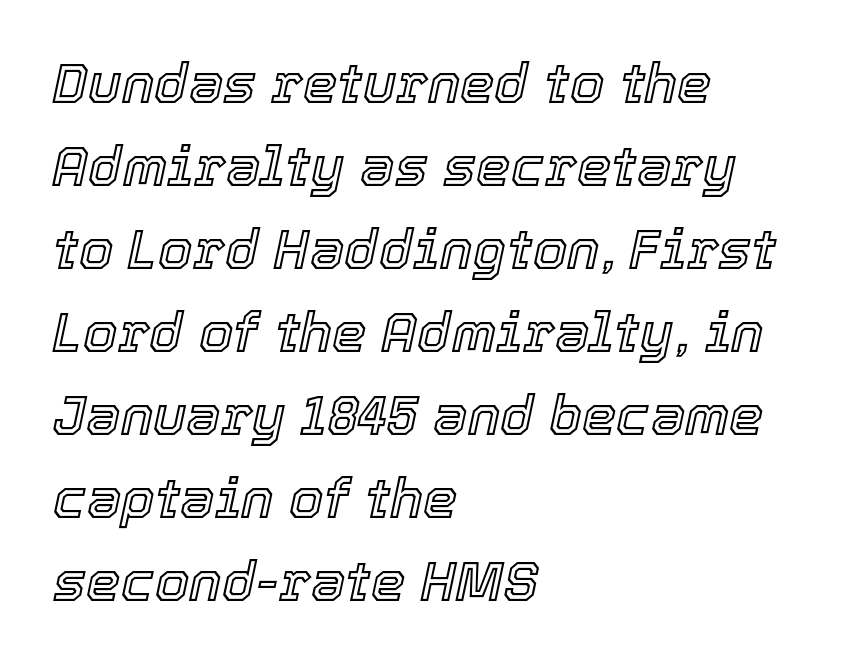
Q: Is the text italic (slanted)? A: Yes, it leans right by about 12 degrees.
Q: Is the text underlined? A: No.
Q: How is the paragraph aligned? A: Left-aligned.
Q: Is the spacing between letters normal or unusually wide? A: Normal.
Q: Is the spacing between lines tight, normal or loose? A: Normal.
Q: Width (condensed, normal, or wide)? A: Normal.
Q: x-height? A: Medium.
Q: Monospaced? A: No.
